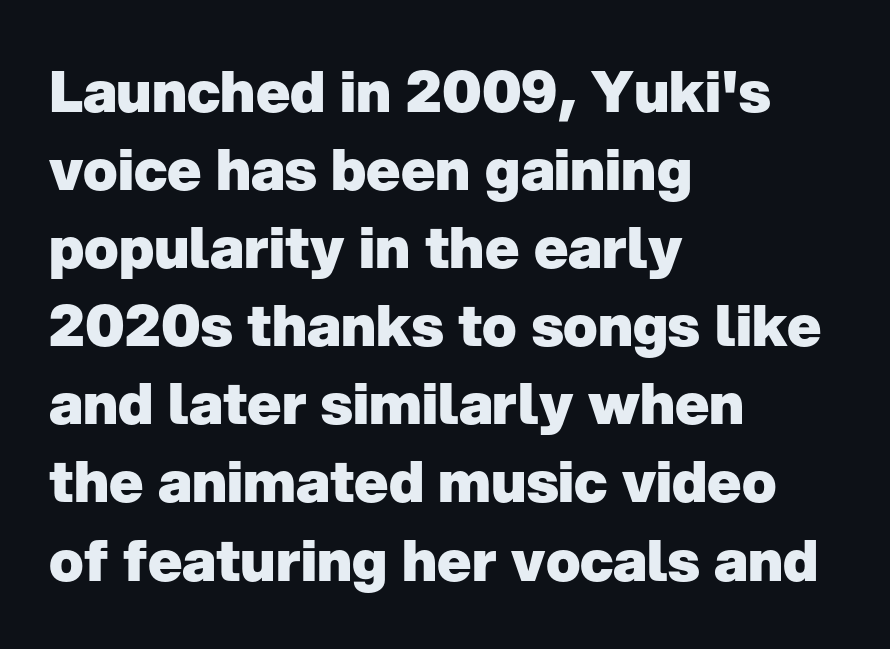
When letters stand straight like this, we call the style roman or upright. The space beneath each line is pristine and unruled. Varying glyph widths throughout — classic text-font behaviour. The paragraph shown leans on its left margin. Heavy-handed strokes throughout: this text is bold.
